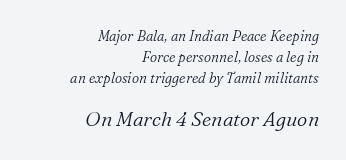
{"italic": "yes", "lean": "right", "slant_degrees": 16, "bold": "no", "underline": "no", "align": "right", "line_spacing": "normal", "line_spacing_ratio": 1.51, "letter_spacing": "normal", "letter_spacing_em": 0.0, "larger_block": "second", "size_ratio": 1.43, "glyph_px": 20}
